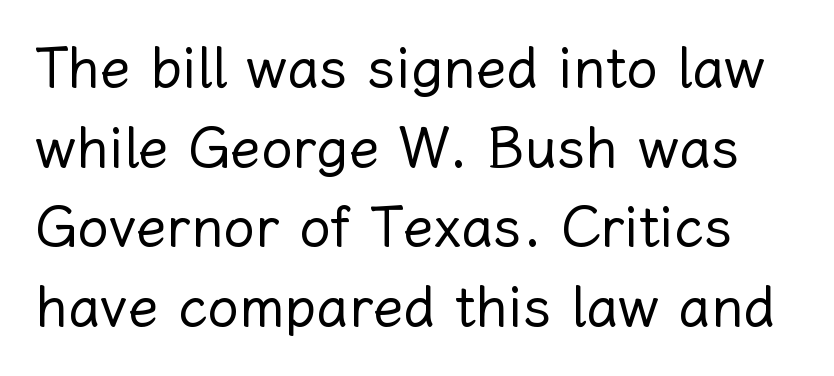
The space directly below the letters is spotless. The passage shown has conventional tracking throughout. Summary of vertical rhythm: regular, with standard interline spacing. Vertical stems look standard width or narrower in stroke.
